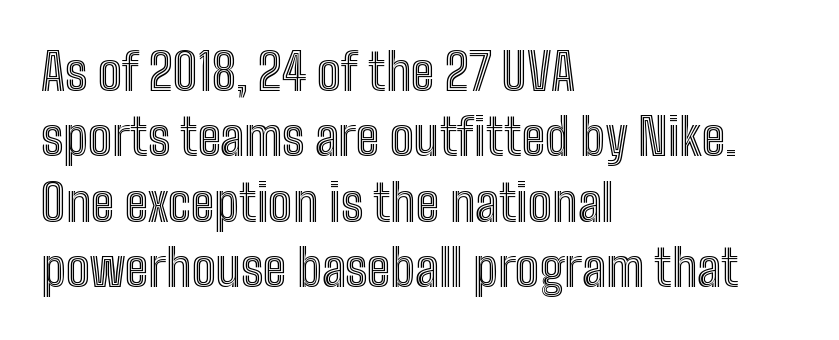
The image shows 50 px condensed type, upright; set left-aligned, normal line spacing (1.31x), normal letter spacing, not underlined; a medium x-height.
